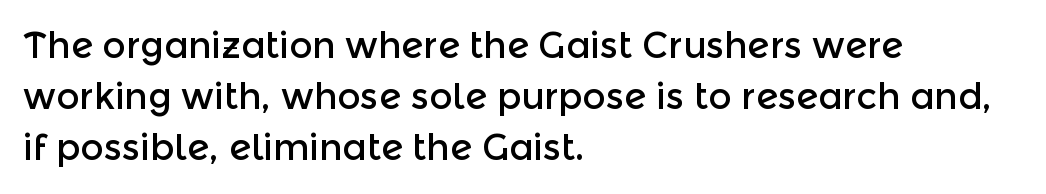
Line starts are locked; line ends wander. You could not count columns in this text — the font is proportionally spaced. Check the space under the baseline: it is left empty. Each new line begins a customary step beneath the previous one. Nothing sits at the stroke ends, so this counts as sans-serif. Posture: straight, roman, zero tilt.
